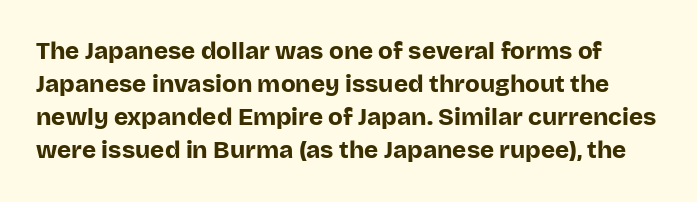
Designer's note — italics off, roman on. Quick note: interline space is typical. Heavy-handed strokes throughout: this text is bold. The specimen omits any rule beneath the text block's lines. Here the glyphs are tracked normally, forming tight word shapes.
